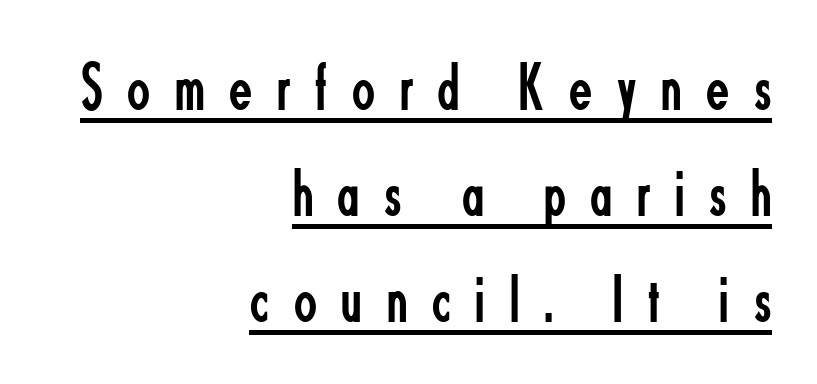
Q: Is the text bold? A: No.
Q: Is the text italic (slanted)? A: No, it is upright.
Q: Is the typeface a serif or a sans-serif typeface? A: Sans-serif.
Q: Is the text underlined? A: Yes.
Q: How is the paragraph aligned? A: Right-aligned.
Q: Is the spacing between letters normal or unusually wide? A: Unusually wide.
Q: Is the spacing between lines tight, normal or loose? A: Normal.
Q: Width (condensed, normal, or wide)? A: Condensed.
Q: Stroke contrast? A: Low.
Q: x-height? A: Small.
Q: Monospaced? A: No.
